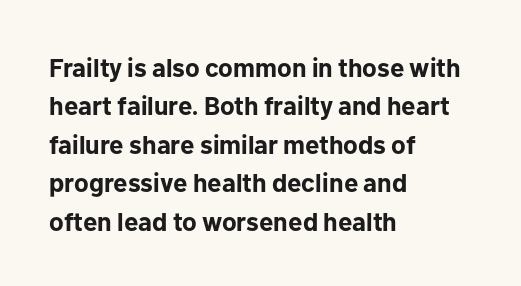
A typesetter would mark this as roman, not italic. Rule under the text: the space is simply empty. Layout note: lines flush left. The designer left line spacing at the default. What weight is shown? A full bold with thick strokes. This sample uses plain, unmodified letter spacing.
